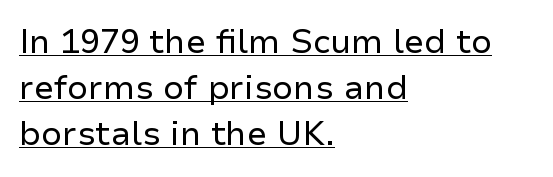
Font category for this specimen: sans-serif. Each stroke keeps to a modest, everyday thickness or less. Notice how the passage keeps a crisp vertical edge on the left only. Baseline-to-baseline distance is the conventional proportion of letter height. In designer terms, the underline attribute is active on this setting. Between one letter and the next there's only the usual sliver of space.
